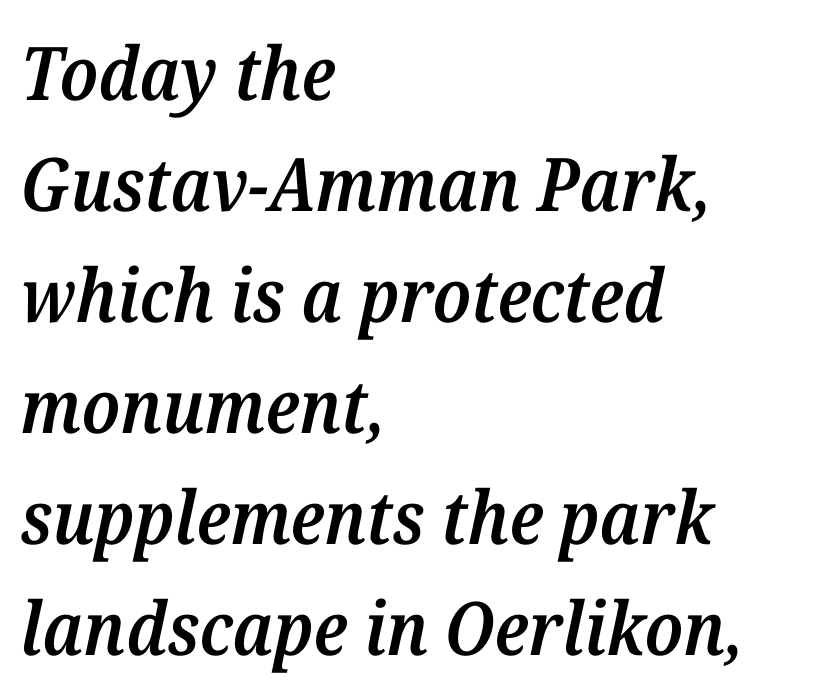
Q: Is the text bold? A: Semi-bold.
Q: Is the text italic (slanted)? A: Yes, it leans right by about 12 degrees.
Q: Is the typeface a serif or a sans-serif typeface? A: Serif.
Q: Is the text underlined? A: No.
Q: How is the paragraph aligned? A: Left-aligned.
Q: Is the spacing between letters normal or unusually wide? A: Normal.
Q: Is the spacing between lines tight, normal or loose? A: Normal.
Q: Width (condensed, normal, or wide)? A: Normal.
Q: Stroke contrast? A: Medium.
Q: x-height? A: Medium.
Q: Monospaced? A: No.
